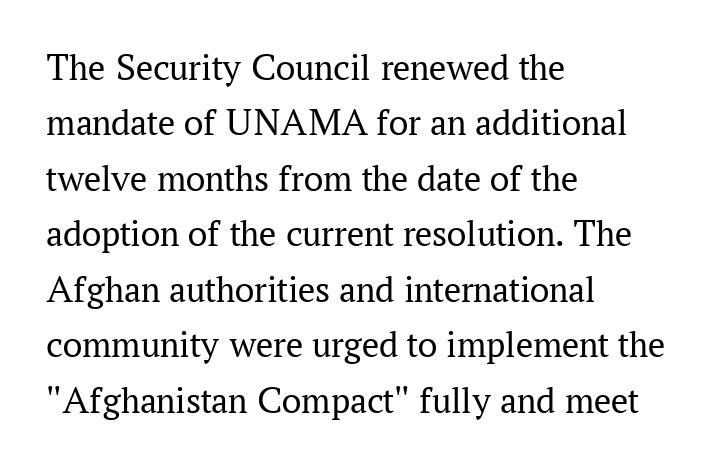
Note: serifs present on the glyphs. Varying glyph widths throughout — classic text-font behaviour. Caption: standard tracking, unaltered. Nope, not italic — everything's standing straight.
